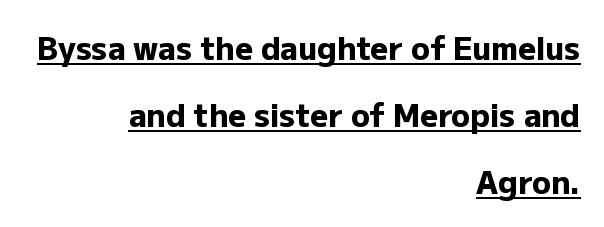
Q: Is the text bold? A: Yes.
Q: Is the text italic (slanted)? A: No, it is upright.
Q: Is the typeface a serif or a sans-serif typeface? A: Sans-serif.
Q: Is the text underlined? A: Yes.
Q: How is the paragraph aligned? A: Right-aligned.
Q: Is the spacing between letters normal or unusually wide? A: Normal.
Q: Is the spacing between lines tight, normal or loose? A: Loose.
Q: Width (condensed, normal, or wide)? A: Normal.
Q: Stroke contrast? A: Low.
Q: x-height? A: Medium.
Q: Monospaced? A: No.
